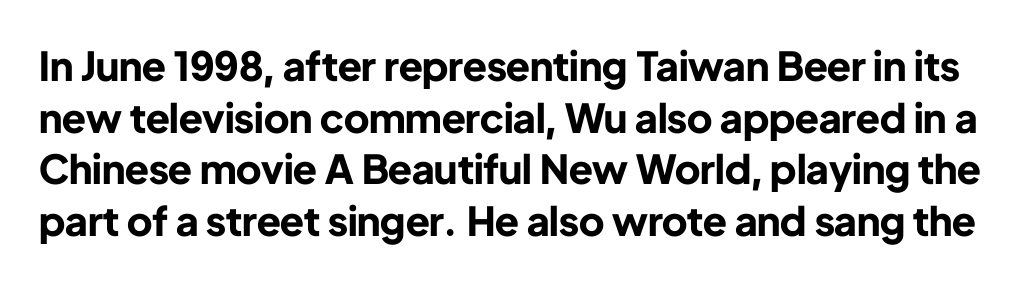
The image shows 40 px bold sans-serif type, upright; set normal line spacing (1.29x), normal letter spacing, not underlined; low stroke contrast and a medium x-height.
